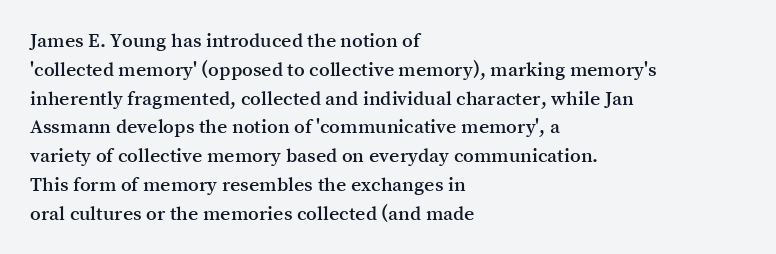
{"italic": "no", "underline": "no", "align": "left", "line_spacing": "normal", "line_spacing_ratio": 1.44, "letter_spacing": "normal", "letter_spacing_em": 0.0, "glyph_px": 20}
